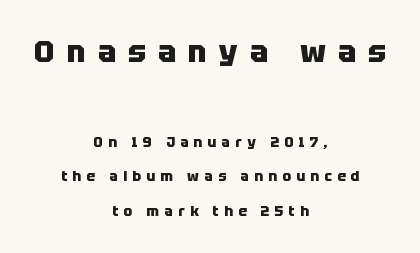
{"serif": "no", "italic": "no", "bold": "yes", "weight": "heavy", "width": "normal", "stroke_contrast": "low", "x_height": "large", "monospaced": "no", "underline": "no", "align": "center", "line_spacing": "loose", "line_spacing_ratio": 2.48, "letter_spacing": "wide", "letter_spacing_em": 0.38, "larger_block": "first", "size_ratio": 2.21, "glyph_px": 31}
